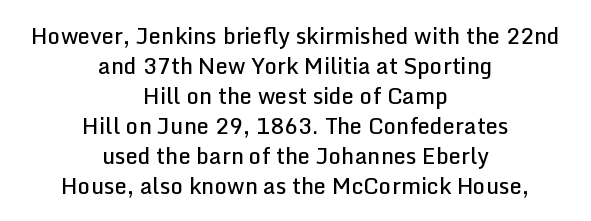
{"italic": "no", "bold": "semi", "underline": "no", "align": "center", "line_spacing": "normal", "line_spacing_ratio": 1.36, "letter_spacing": "normal", "letter_spacing_em": 0.0, "glyph_px": 22}
